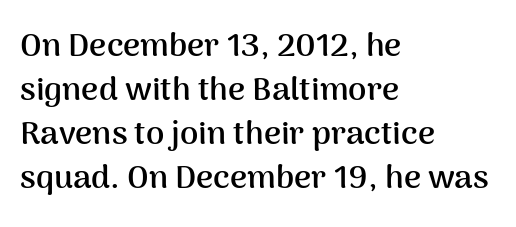
The image shows 33 px semibold sans-serif type, upright; set left-aligned, normal line spacing (1.33x), normal letter spacing, not underlined; medium stroke contrast and a medium x-height.
